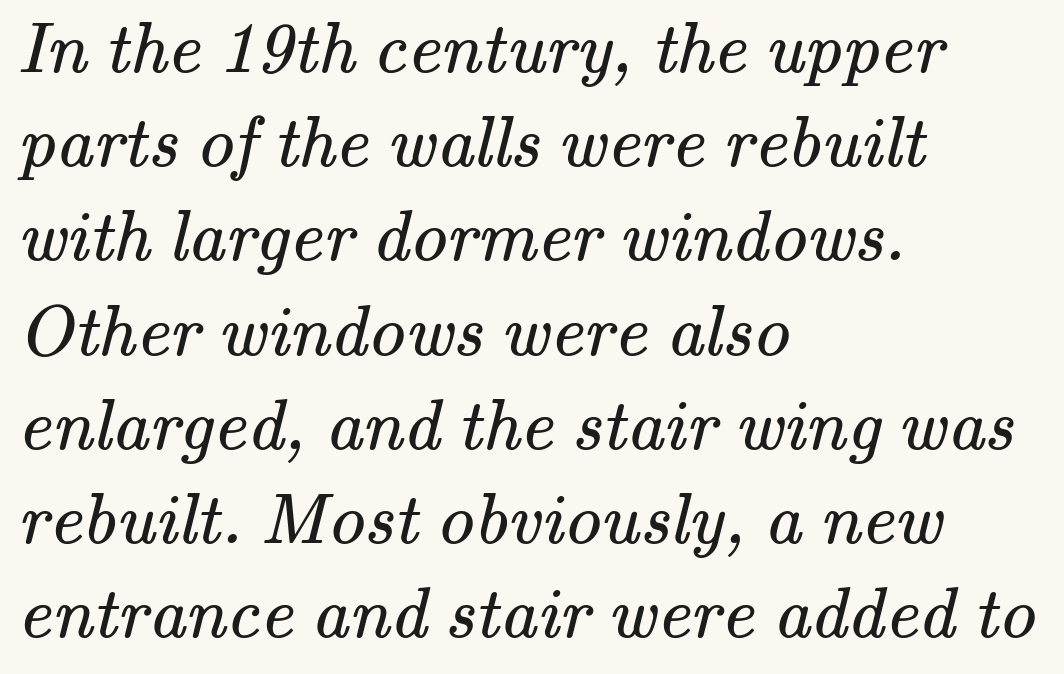
{"serif": "yes", "bold": "no", "weight": "regular", "width": "normal", "stroke_contrast": "medium", "x_height": "small", "monospaced": "no", "underline": "no", "align": "left", "line_spacing": "normal", "line_spacing_ratio": 1.29, "letter_spacing": "normal", "letter_spacing_em": 0.0, "glyph_px": 73}
